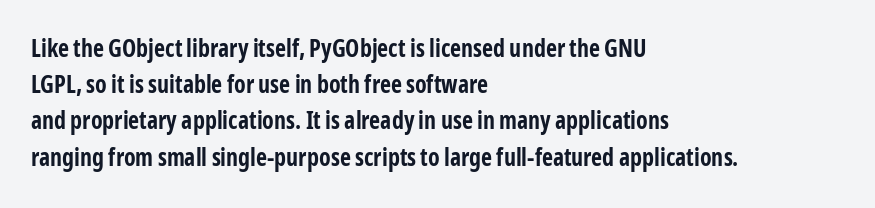
{"italic": "no", "bold": "yes", "underline": "no", "align": "left", "line_spacing": "normal", "line_spacing_ratio": 1.51, "letter_spacing": "normal", "letter_spacing_em": 0.0, "glyph_px": 24}
